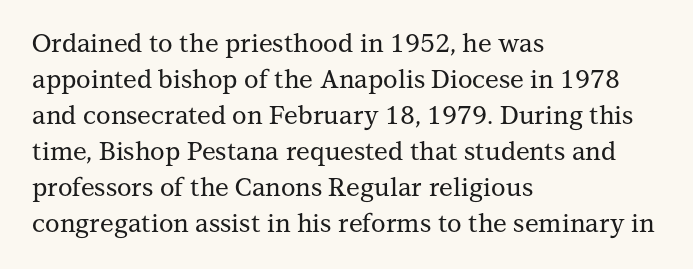
Q: Is the text italic (slanted)? A: No, it is upright.
Q: Is the text underlined? A: No.
Q: How is the paragraph aligned? A: Left-aligned.
Q: Is the spacing between letters normal or unusually wide? A: Normal.
Q: Is the spacing between lines tight, normal or loose? A: Normal.
